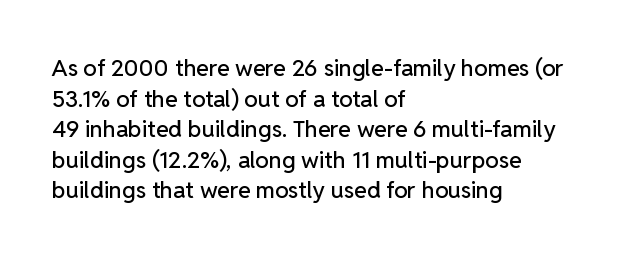
{"italic": "no", "underline": "no", "align": "left", "line_spacing": "normal", "line_spacing_ratio": 1.33, "letter_spacing": "normal", "letter_spacing_em": 0.0, "glyph_px": 23}
